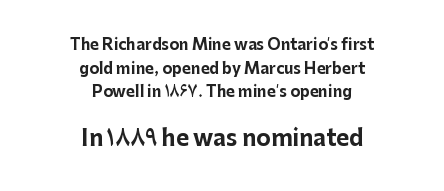
{"italic": "no", "bold": "yes", "underline": "no", "align": "center", "line_spacing": "normal", "line_spacing_ratio": 1.58, "letter_spacing": "normal", "letter_spacing_em": 0.0, "larger_block": "second", "size_ratio": 1.47, "glyph_px": 22}
